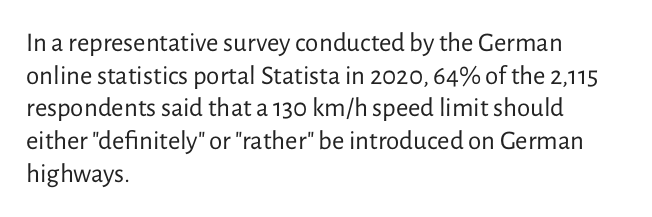
Q: Is the text bold? A: No.
Q: Is the text italic (slanted)? A: No, it is upright.
Q: Is the text underlined? A: No.
Q: How is the paragraph aligned? A: Left-aligned.
Q: Is the spacing between letters normal or unusually wide? A: Normal.
